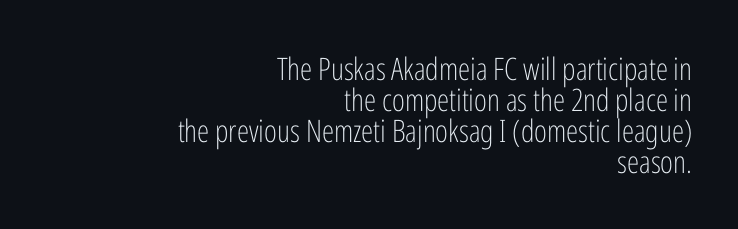
Tracking value appears to be zero — textbook default spacing. Does the copy run flush right? Yes — the right margin is perfectly even. These lines are rendered in a variable-pitch font. Nothing heavy about these letters — not bold at all.
